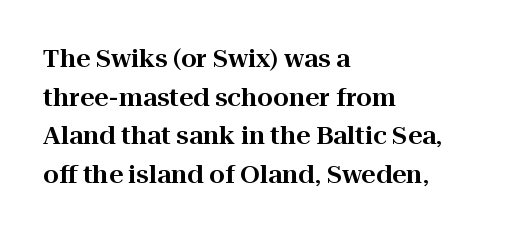
The image shows 25 px text type, upright; set left-aligned, normal line spacing (1.55x), normal letter spacing, not underlined.
